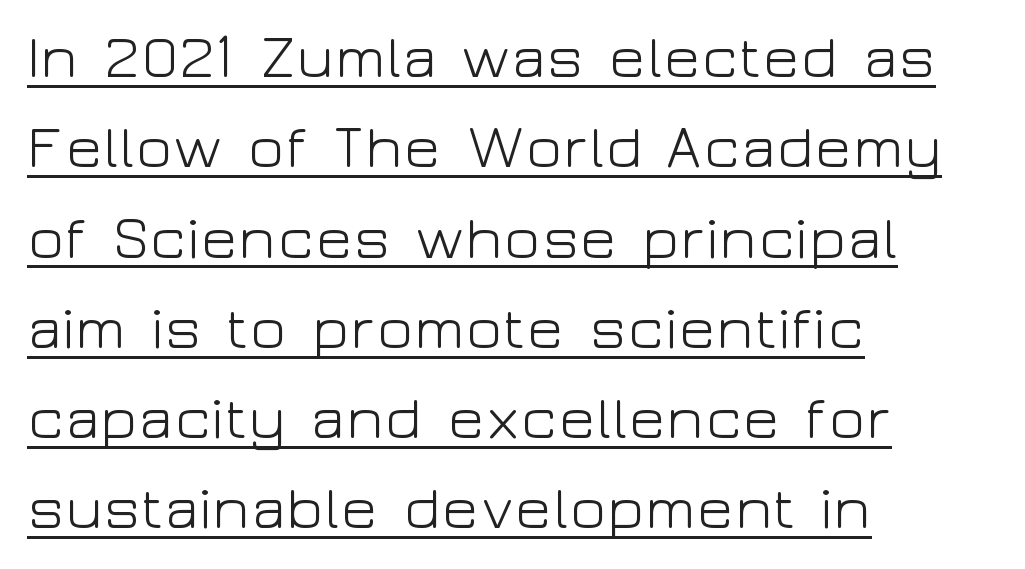
Q: Is the text bold? A: No.
Q: Is the text italic (slanted)? A: No, it is upright.
Q: Is the typeface a serif or a sans-serif typeface? A: Sans-serif.
Q: Is the text underlined? A: Yes.
Q: How is the paragraph aligned? A: Left-aligned.
Q: Is the spacing between letters normal or unusually wide? A: Normal.
Q: Is the spacing between lines tight, normal or loose? A: Normal.
Q: Width (condensed, normal, or wide)? A: Wide.
Q: Stroke contrast? A: Low.
Q: x-height? A: Medium.
Q: Monospaced? A: No.
